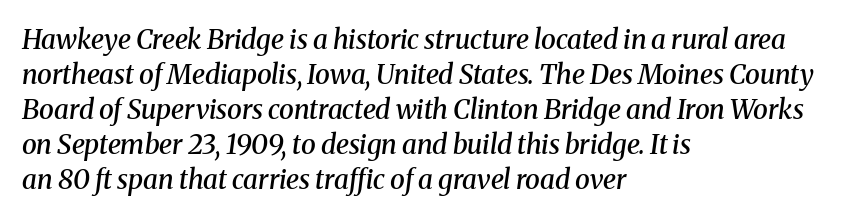
The image shows 27 px text type, italic (leaning right); set left-aligned, normal line spacing (1.3x), normal letter spacing, not underlined.
